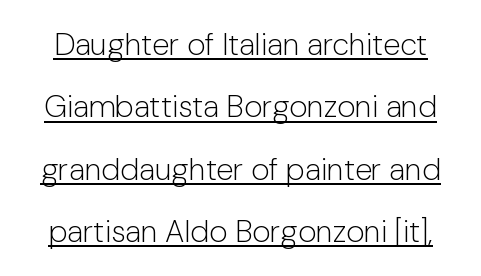
The image shows 31 px light sans-serif type, upright; set loose line spacing (2.01x), normal letter spacing, underlined; low stroke contrast and a medium x-height.
